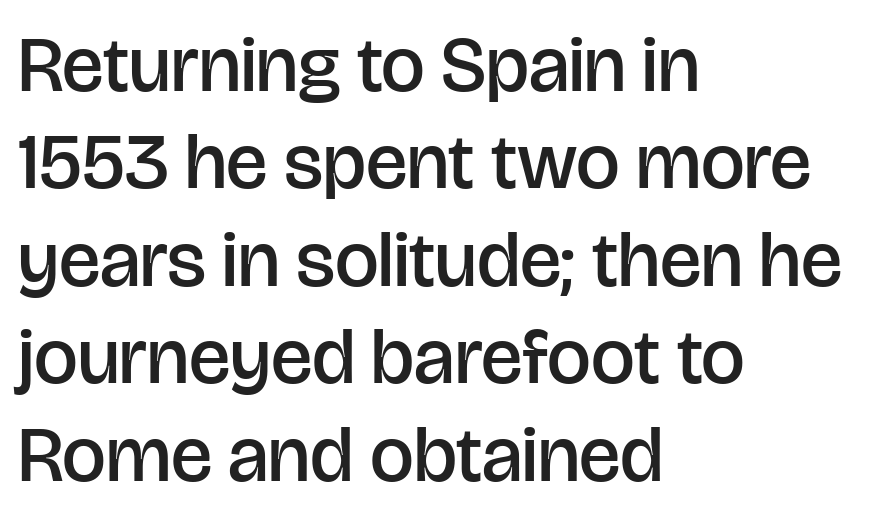
The image shows 78 px semibold sans-serif type, upright; set left-aligned, normal line spacing (1.25x), normal letter spacing, not underlined; low stroke contrast and a large x-height.
